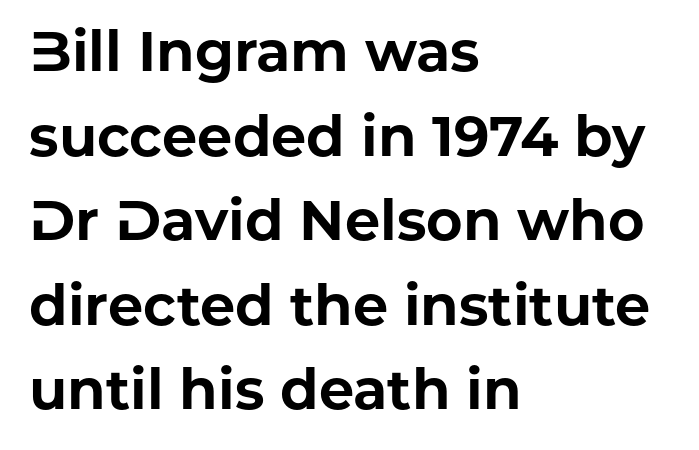
The image shows 56 px bold sans-serif type, upright; set left-aligned, normal line spacing (1.51x), normal letter spacing, not underlined; low stroke contrast and a medium x-height.
